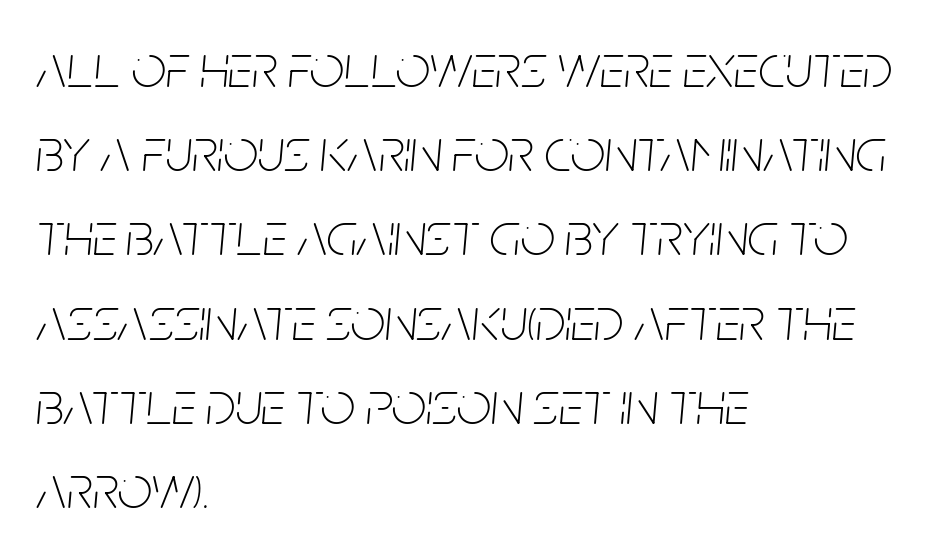
The image shows 61 px thin, condensed type, italic (leaning right); set left-aligned, normal line spacing (1.38x), normal letter spacing, not underlined; low stroke contrast and a large x-height.
